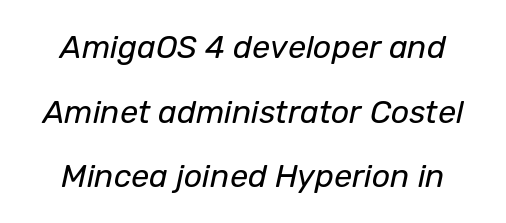
The image shows 32 px regular-weight type, italic (leaning right); set centered, loose line spacing (2.02x), normal letter spacing, not underlined; low stroke contrast and a medium x-height.
